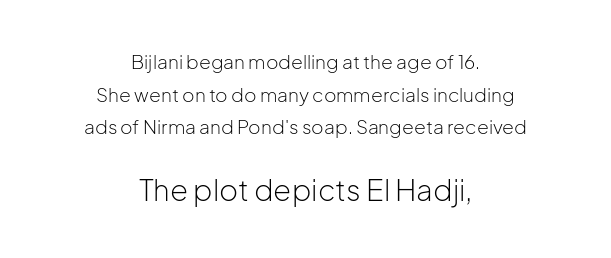
The foot of each line stays bare and open. The passage shown is not bold in any degree. Check where the strokes stop: nothing finishes them off — pure sans. The passage shown is typed in a proportional face where columns would drift.
